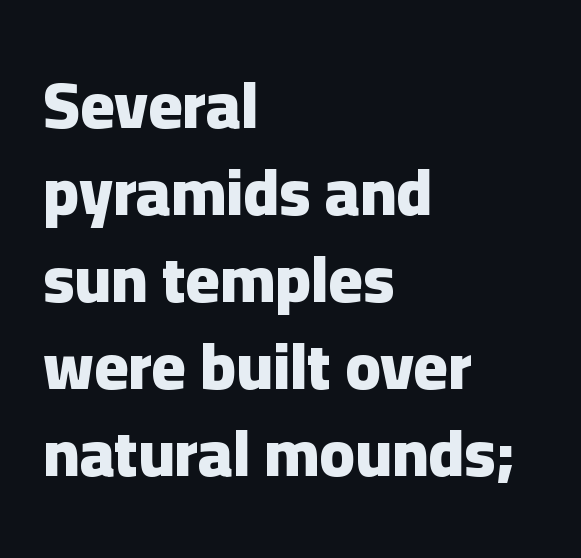
The image shows 65 px heavy sans-serif type, upright; set left-aligned, normal line spacing (1.34x), normal letter spacing, not underlined; low stroke contrast and a medium x-height.
